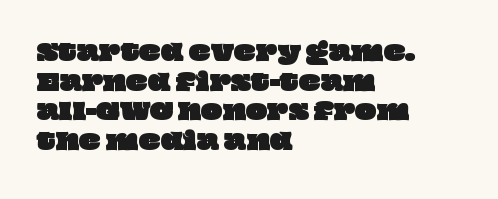
Q: Is the text underlined? A: No.
Q: How is the paragraph aligned? A: Left-aligned.
Q: Is the spacing between letters normal or unusually wide? A: Normal.
Q: Is the spacing between lines tight, normal or loose? A: Normal.
